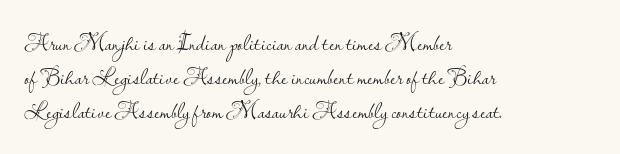
{"bold": "no", "underline": "no", "align": "left", "line_spacing": "normal", "line_spacing_ratio": 1.47, "letter_spacing": "normal", "letter_spacing_em": 0.0, "glyph_px": 23}
